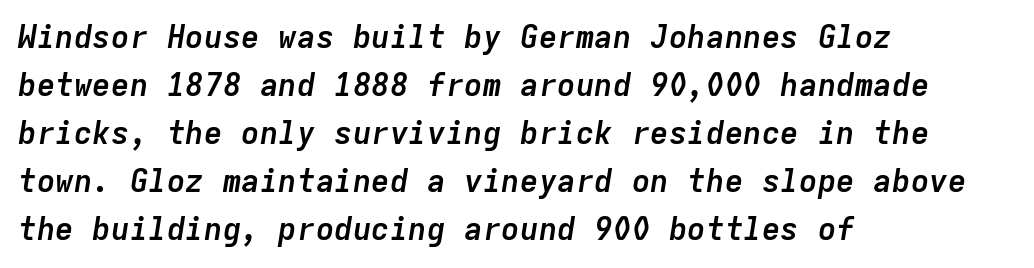
Q: Is the text bold? A: Yes.
Q: Is the text italic (slanted)? A: Yes, it leans right by about 9 degrees.
Q: Is the text underlined? A: No.
Q: How is the paragraph aligned? A: Left-aligned.
Q: Is the spacing between letters normal or unusually wide? A: Normal.
Q: Is the spacing between lines tight, normal or loose? A: Normal.
Q: Width (condensed, normal, or wide)? A: Normal.
Q: Stroke contrast? A: Low.
Q: x-height? A: Medium.
Q: Monospaced? A: Yes.
